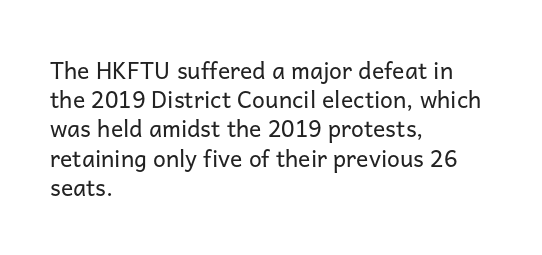
The image shows 23 px text type, upright; set left-aligned, normal line spacing (1.27x), normal letter spacing, not underlined.
